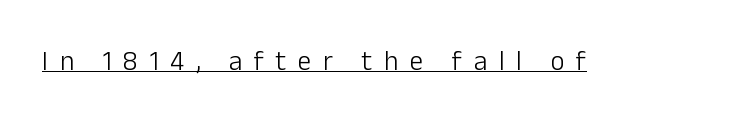
Q: Is the text bold? A: No.
Q: Is the text italic (slanted)? A: No, it is upright.
Q: Is the text underlined? A: Yes.
Q: Is the spacing between letters normal or unusually wide? A: Unusually wide.
